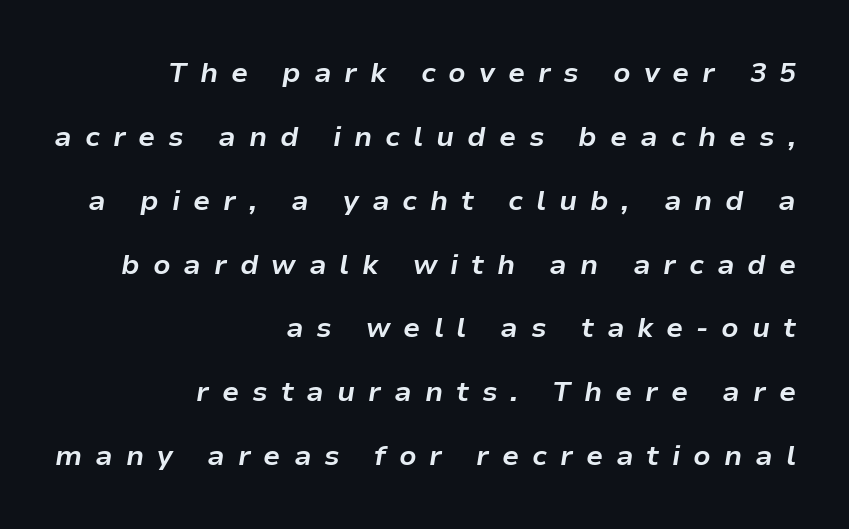
{"italic": "yes", "lean": "right", "slant_degrees": 9, "bold": "yes", "weight": "bold", "width": "normal", "stroke_contrast": "low", "x_height": "medium", "monospaced": "no", "underline": "no", "align": "right", "line_spacing": "loose", "line_spacing_ratio": 2.28, "letter_spacing": "wide", "letter_spacing_em": 0.46, "glyph_px": 28}
